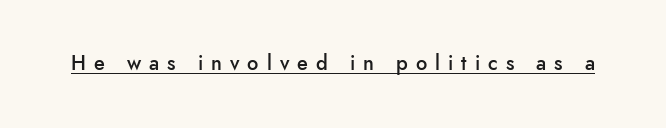
Q: Is the text bold? A: Semi-bold.
Q: Is the text italic (slanted)? A: No, it is upright.
Q: Is the text underlined? A: Yes.
Q: Is the spacing between letters normal or unusually wide? A: Unusually wide.
